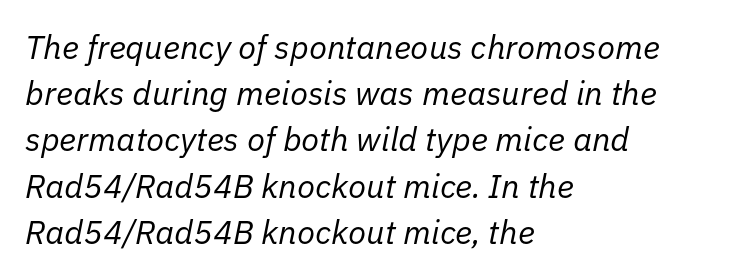
Nothing heavy about these letters — not bold at all. Quick note: underline off. You could not count columns in this text — the font is proportionally spaced. Rendered with sloped, italic letterforms. Words appear dense and cohesive because spacing is normal.
